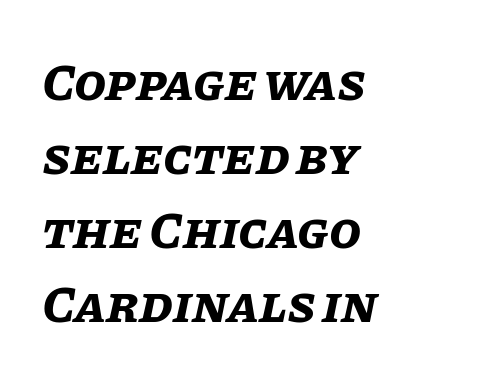
The image shows 52 px bold type, italic (leaning right); set left-aligned, normal line spacing (1.42x), normal letter spacing, not underlined; low stroke contrast and a large x-height.
